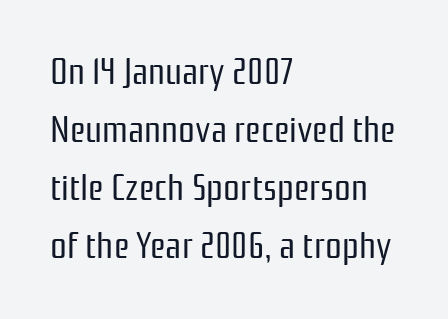
The image shows 37 px regular-weight, condensed sans-serif type, upright; set left-aligned, normal line spacing (1.57x), normal letter spacing, not underlined; low stroke contrast and a medium x-height.
